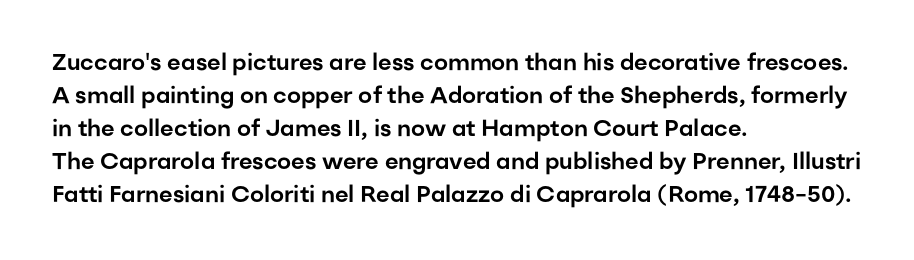
Plain, unruled lines of type. Letter spacing: default. Quick note: interline space is typical. Does the lettering tilt? It doesn't — this is upright. One-word summary of the alignment: left.
